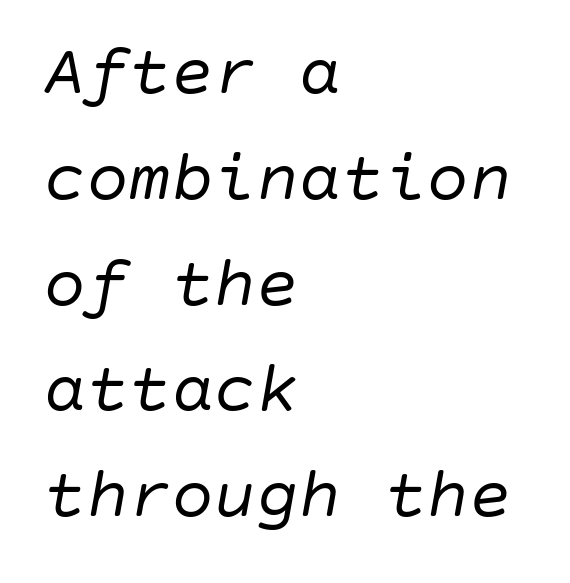
The image shows 71 px regular-weight type, italic (leaning right); set left-aligned, normal line spacing (1.49x), normal letter spacing, not underlined; low stroke contrast and a large x-height.
